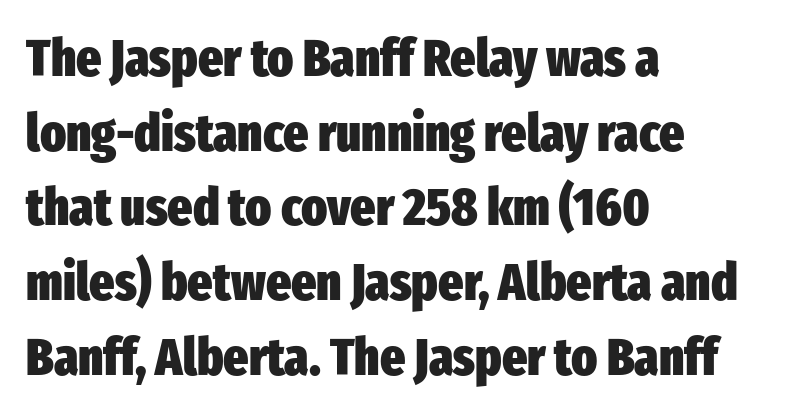
{"serif": "no", "italic": "no", "bold": "yes", "weight": "heavy", "width": "condensed", "stroke_contrast": "low", "x_height": "medium", "monospaced": "no", "underline": "no", "align": "left", "line_spacing": "normal", "line_spacing_ratio": 1.41, "letter_spacing": "normal", "letter_spacing_em": 0.0, "glyph_px": 53}
